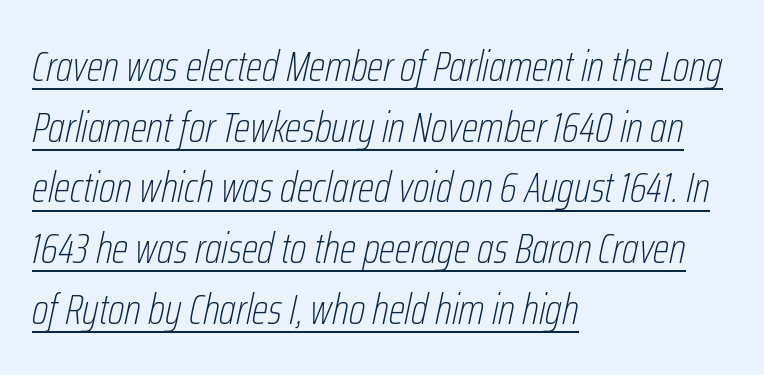
Q: Is the text bold? A: No.
Q: Is the text italic (slanted)? A: Yes, it leans right by about 12 degrees.
Q: Is the text underlined? A: Yes.
Q: How is the paragraph aligned? A: Left-aligned.
Q: Is the spacing between letters normal or unusually wide? A: Normal.
Q: Is the spacing between lines tight, normal or loose? A: Normal.
Q: Width (condensed, normal, or wide)? A: Condensed.
Q: Stroke contrast? A: Low.
Q: x-height? A: Medium.
Q: Monospaced? A: No.
